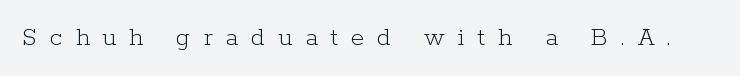
The image shows 27 px text type, upright; set unusually wide letter spacing (+0.48 em), not underlined.
